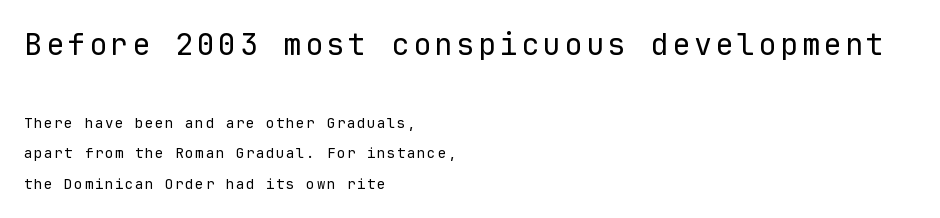
Underline: absent. Looks like terminal output: every glyph gets an equal slot. The designer dialed line spacing up above the default. Typesetter's note — upper block bumped up in size, lower block left smaller.
